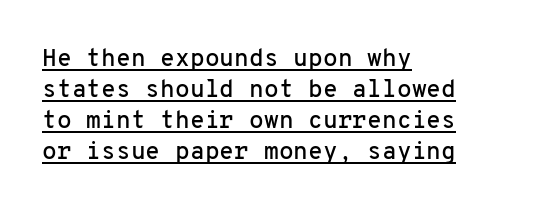
{"italic": "no", "underline": "yes", "align": "left", "line_spacing": "normal", "line_spacing_ratio": 1.29, "letter_spacing": "normal", "letter_spacing_em": 0.0, "glyph_px": 24}
